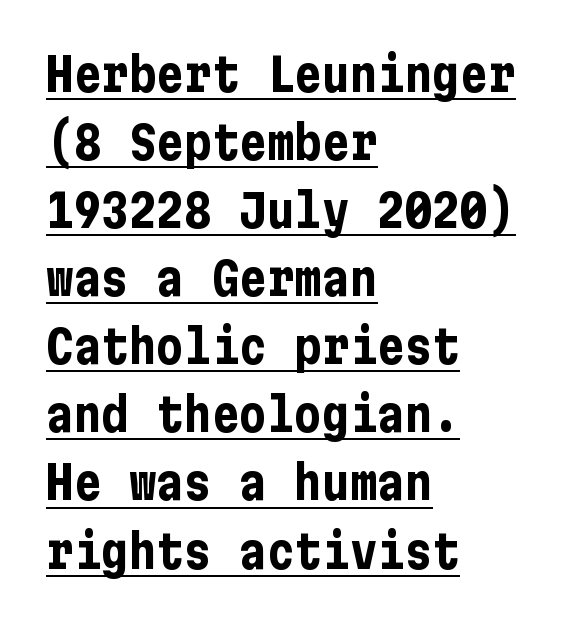
Q: Is the text bold? A: Yes.
Q: Is the text italic (slanted)? A: No, it is upright.
Q: Is the typeface a serif or a sans-serif typeface? A: Sans-serif.
Q: Is the text underlined? A: Yes.
Q: How is the paragraph aligned? A: Left-aligned.
Q: Is the spacing between letters normal or unusually wide? A: Normal.
Q: Is the spacing between lines tight, normal or loose? A: Normal.
Q: Width (condensed, normal, or wide)? A: Condensed.
Q: Stroke contrast? A: Low.
Q: x-height? A: Medium.
